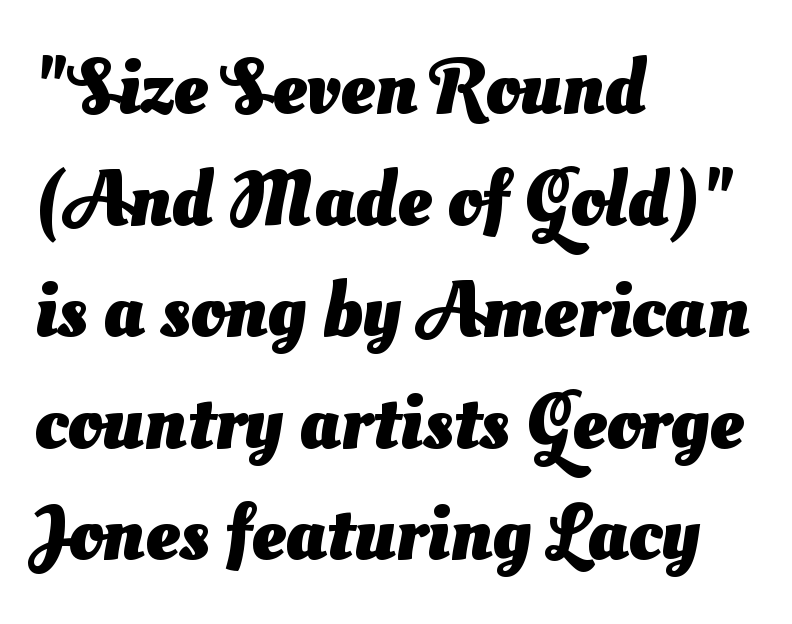
The image shows 78 px heavy sans-serif type; set left-aligned, normal line spacing (1.43x), normal letter spacing, not underlined; medium stroke contrast and a small x-height.
